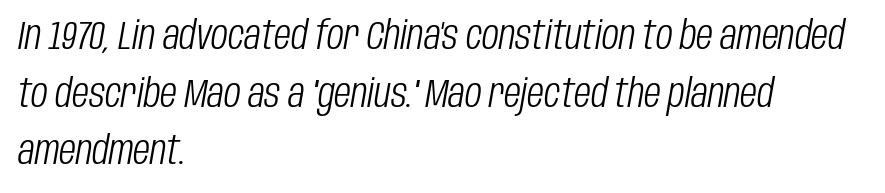
The face looks like a standard text weight, possibly lighter. Nobody drew a line under any word here. Each letter keeps its own natural width here, so spacing adapts to shape. Whoever set this chose a conventional vertical rhythm. What stands out about the letter spacing? Nothing — it is the standard amount. This is oblique type, the kind used for emphasis or titles.
